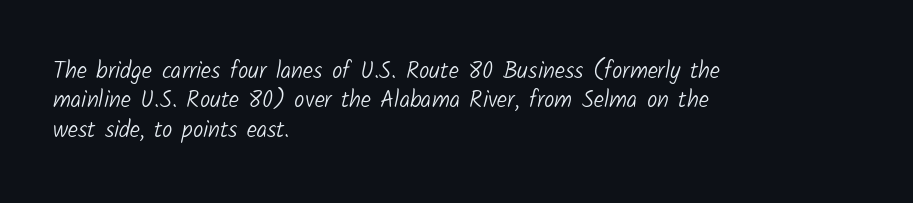
The image shows 23 px text type; set left-aligned, normal line spacing (1.28x), normal letter spacing, not underlined.
